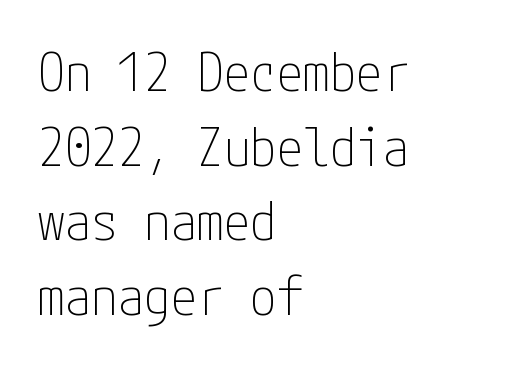
Q: Is the text bold? A: No.
Q: Is the text italic (slanted)? A: No, it is upright.
Q: Is the typeface a serif or a sans-serif typeface? A: Sans-serif.
Q: Is the text underlined? A: No.
Q: How is the paragraph aligned? A: Left-aligned.
Q: Is the spacing between letters normal or unusually wide? A: Normal.
Q: Is the spacing between lines tight, normal or loose? A: Normal.
Q: Width (condensed, normal, or wide)? A: Condensed.
Q: Stroke contrast? A: Low.
Q: x-height? A: Medium.
